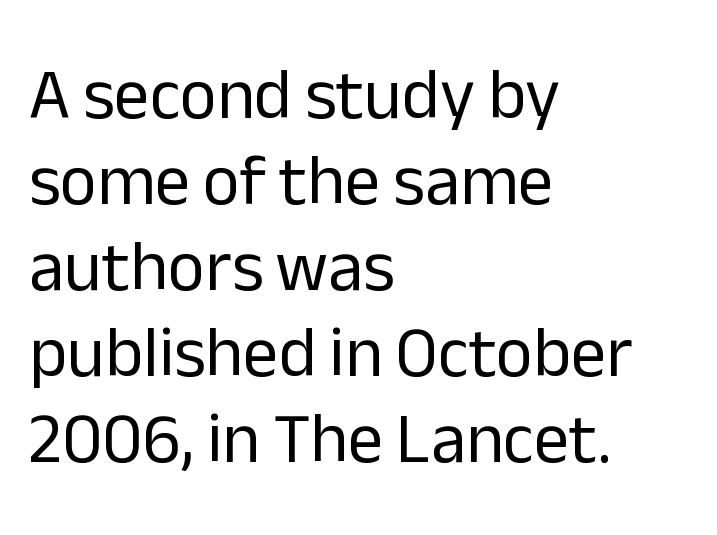
Q: Is the text bold? A: No.
Q: Is the text italic (slanted)? A: No, it is upright.
Q: Is the typeface a serif or a sans-serif typeface? A: Sans-serif.
Q: Is the text underlined? A: No.
Q: How is the paragraph aligned? A: Left-aligned.
Q: Is the spacing between letters normal or unusually wide? A: Normal.
Q: Width (condensed, normal, or wide)? A: Normal.
Q: Stroke contrast? A: Low.
Q: x-height? A: Medium.
Q: Monospaced? A: No.
